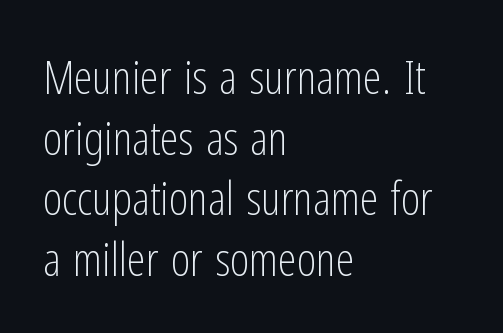
Q: Is the text bold? A: No.
Q: Is the text italic (slanted)? A: No, it is upright.
Q: Is the typeface a serif or a sans-serif typeface? A: Sans-serif.
Q: Is the text underlined? A: No.
Q: How is the paragraph aligned? A: Left-aligned.
Q: Is the spacing between letters normal or unusually wide? A: Normal.
Q: Is the spacing between lines tight, normal or loose? A: Normal.
Q: Width (condensed, normal, or wide)? A: Condensed.
Q: Stroke contrast? A: Low.
Q: x-height? A: Medium.
Q: Monospaced? A: No.
